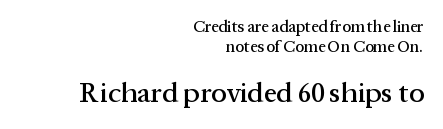
The image shows 28 px serif type, upright; set right-aligned, line spacing 1.22x, normal letter spacing, not underlined; the second (bottom) block is 1.75x larger; medium stroke contrast and a medium x-height.
